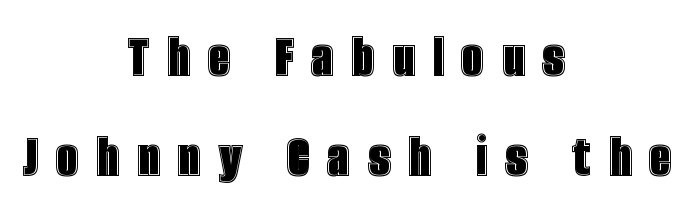
Q: Is the text italic (slanted)? A: No, it is upright.
Q: Is the text underlined? A: No.
Q: How is the paragraph aligned? A: Centered.
Q: Is the spacing between letters normal or unusually wide? A: Unusually wide.
Q: Is the spacing between lines tight, normal or loose? A: Normal.
Q: Width (condensed, normal, or wide)? A: Condensed.
Q: x-height? A: Large.
Q: Monospaced? A: No.
